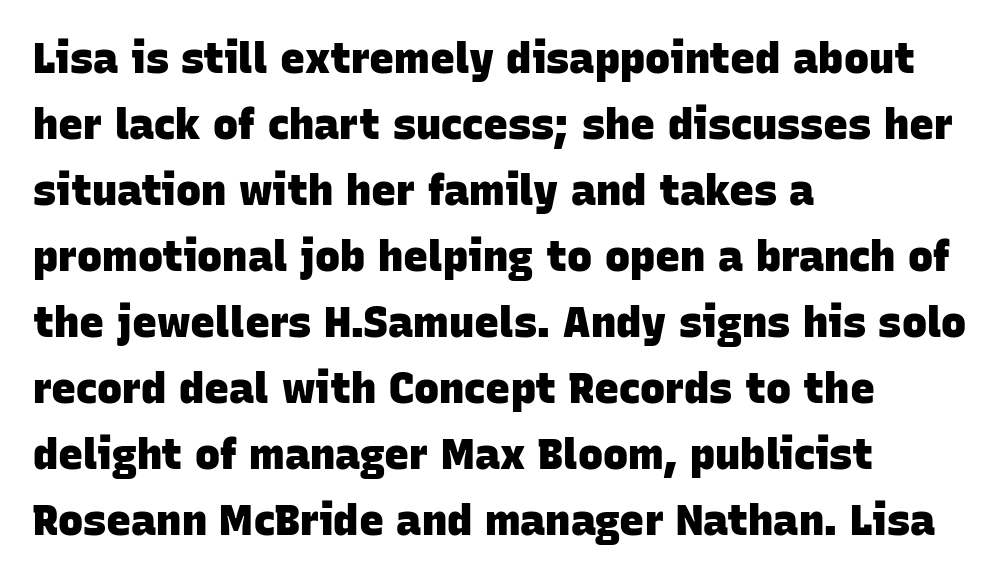
Vertical spacing — default. The lines are quadded left. In terms of weight, the rendering is a true, heavy bold. In terms of letterspacing, this is plain default setting.
